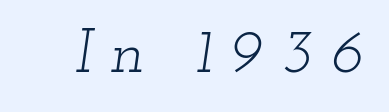
{"serif": "yes", "italic": "yes", "lean": "right", "slant_degrees": 12, "bold": "no", "weight": "light", "width": "wide", "stroke_contrast": "low", "x_height": "small", "monospaced": "no", "underline": "no", "letter_spacing": "wide", "letter_spacing_em": 0.28, "glyph_px": 63}
